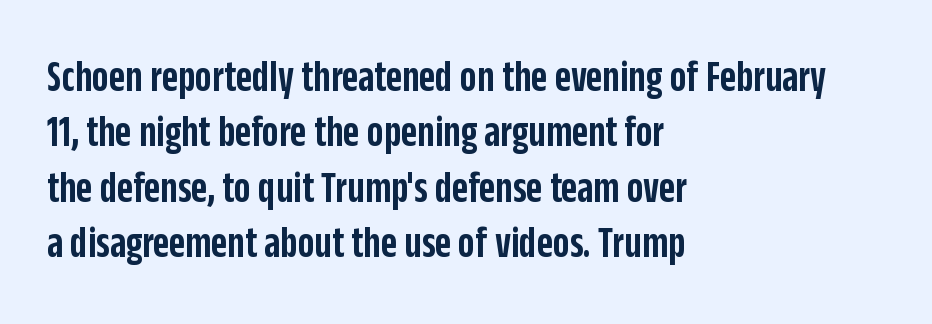
Q: Is the text bold? A: Semi-bold.
Q: Is the text italic (slanted)? A: No, it is upright.
Q: Is the typeface a serif or a sans-serif typeface? A: Sans-serif.
Q: Is the text underlined? A: No.
Q: How is the paragraph aligned? A: Left-aligned.
Q: Is the spacing between letters normal or unusually wide? A: Normal.
Q: Is the spacing between lines tight, normal or loose? A: Normal.
Q: Width (condensed, normal, or wide)? A: Condensed.
Q: Stroke contrast? A: Low.
Q: x-height? A: Large.
Q: Monospaced? A: No.
